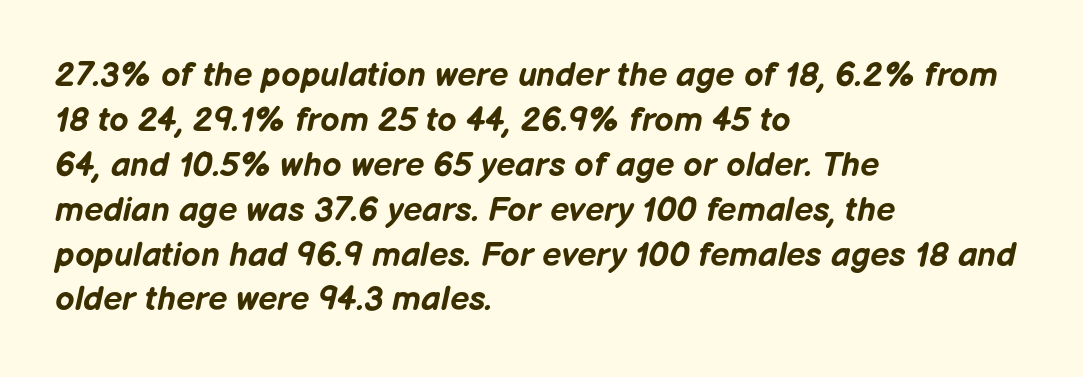
{"italic": "yes", "lean": "right", "slant_degrees": 12, "bold": "yes", "weight": "bold", "width": "normal", "stroke_contrast": "low", "x_height": "medium", "monospaced": "no", "underline": "no", "align": "left", "line_spacing": "normal", "line_spacing_ratio": 1.32, "letter_spacing": "normal", "letter_spacing_em": 0.0, "glyph_px": 34}
